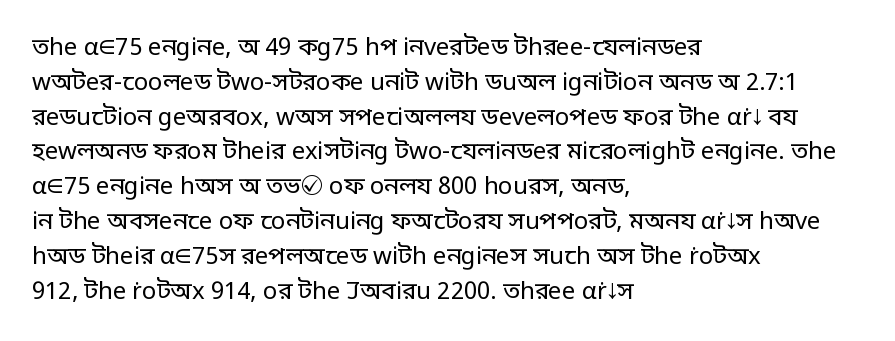
{"italic": "no", "bold": "no", "underline": "no", "align": "left", "line_spacing": "normal", "line_spacing_ratio": 1.45, "letter_spacing": "normal", "letter_spacing_em": 0.0, "glyph_px": 24}
